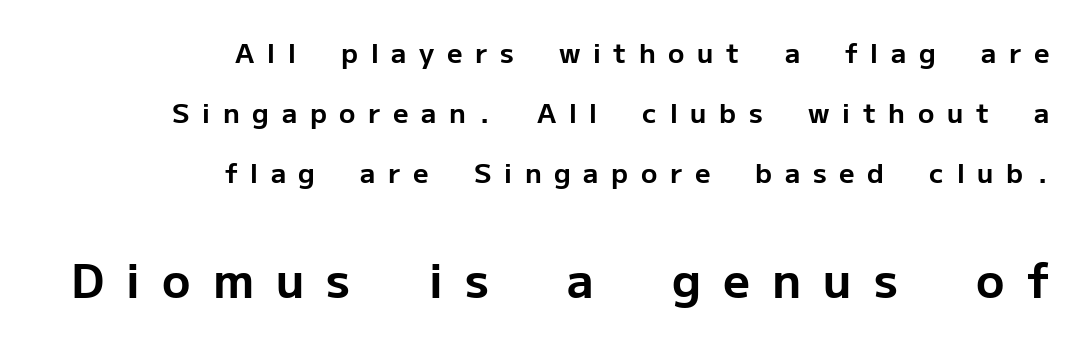
{"serif": "no", "italic": "no", "bold": "yes", "weight": "bold", "width": "normal", "stroke_contrast": "low", "x_height": "medium", "monospaced": "no", "underline": "no", "align": "right", "line_spacing": "loose", "line_spacing_ratio": 2.22, "letter_spacing": "wide", "letter_spacing_em": 0.47, "larger_block": "second", "size_ratio": 1.74, "glyph_px": 47}
